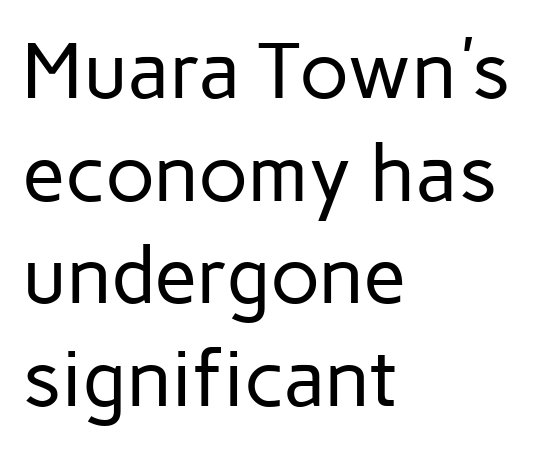
The image shows 79 px regular-weight sans-serif type, upright; set left-aligned, normal line spacing (1.3x), normal letter spacing, not underlined; low stroke contrast and a medium x-height.
